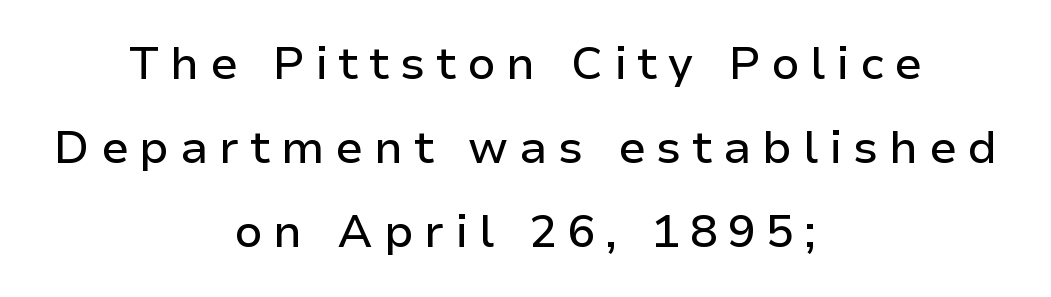
The image shows 46 px sans-serif type, upright; set centered, line spacing 1.83x, unusually wide letter spacing (+0.23 em), not underlined; low stroke contrast and a medium x-height.
